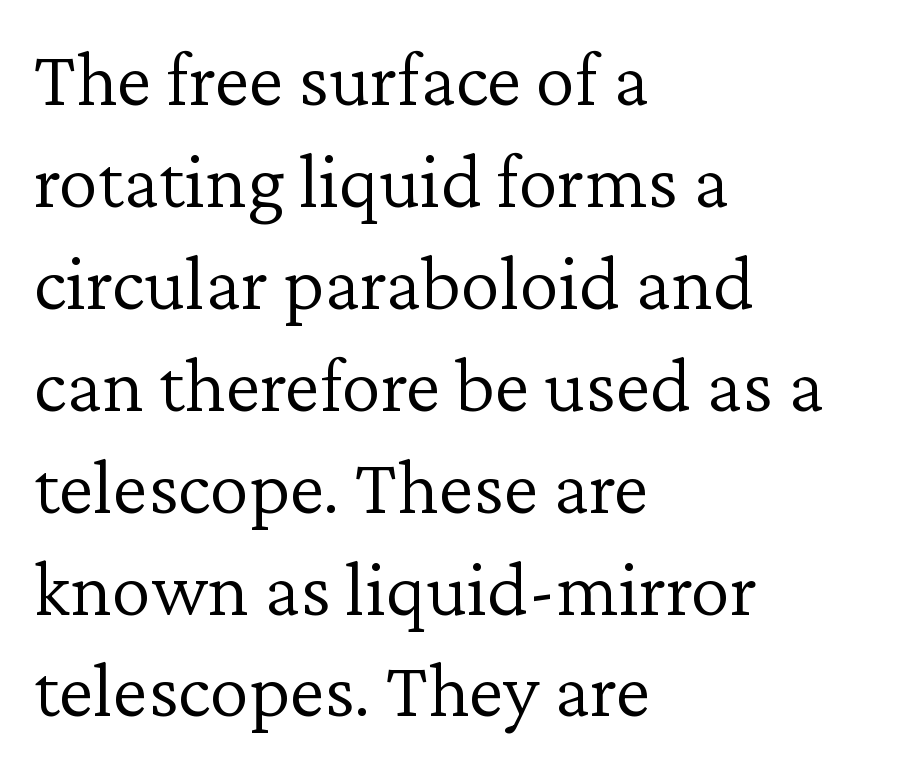
The string is rendered with underlining switched off. Think of a printed novel: that variable character pitch is what you see here. Weight: not bold — regular or lighter. These lines are composed in type with serifs. If you measured baseline to baseline, you'd find a middling distance. The type is set solid horizontally, with unmodified tracking.
